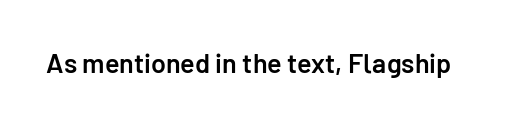
Honestly, the letter spacing is just normal — you wouldn't notice it. Only glyphs here, with clear space below each row. The typography opts for an upright posture over an oblique one. Set as a demibold, roughly 600 on the weight scale.
